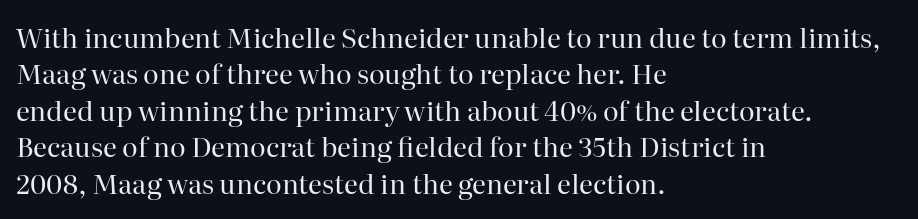
Upright lettering throughout. Reading down the column, the eye jumps a familiar distance to each next line. The typesetting does not lean heavy: it is not bold. Horizontal alignment here is leftward, the default for most running prose. The space directly below the letters is spotless. Glyph-to-glyph distance matches everyday printed text.
